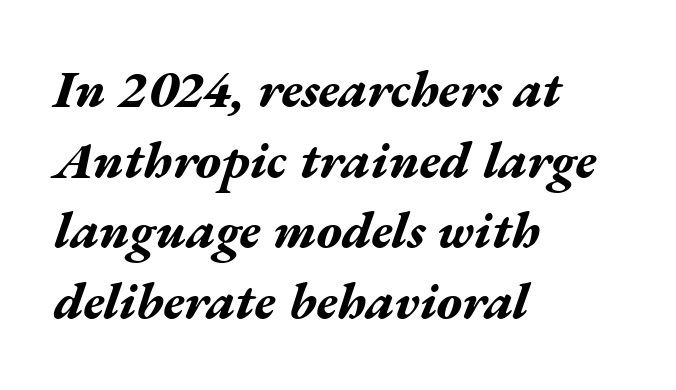
{"italic": "yes", "lean": "right", "slant_degrees": 17, "bold": "yes", "weight": "bold", "width": "wide", "stroke_contrast": "medium", "x_height": "medium", "monospaced": "no", "underline": "no", "align": "left", "line_spacing": "normal", "line_spacing_ratio": 1.36, "letter_spacing": "normal", "letter_spacing_em": 0.0, "glyph_px": 52}
